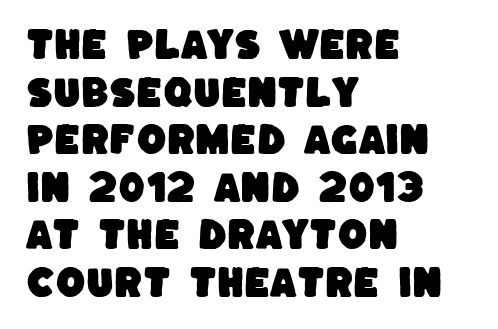
Q: Is the typeface a serif or a sans-serif typeface? A: Sans-serif.
Q: Is the text underlined? A: No.
Q: How is the paragraph aligned? A: Left-aligned.
Q: Is the spacing between letters normal or unusually wide? A: Normal.
Q: Is the spacing between lines tight, normal or loose? A: Normal.
Q: Width (condensed, normal, or wide)? A: Normal.
Q: Stroke contrast? A: Low.
Q: x-height? A: Large.
Q: Monospaced? A: No.
